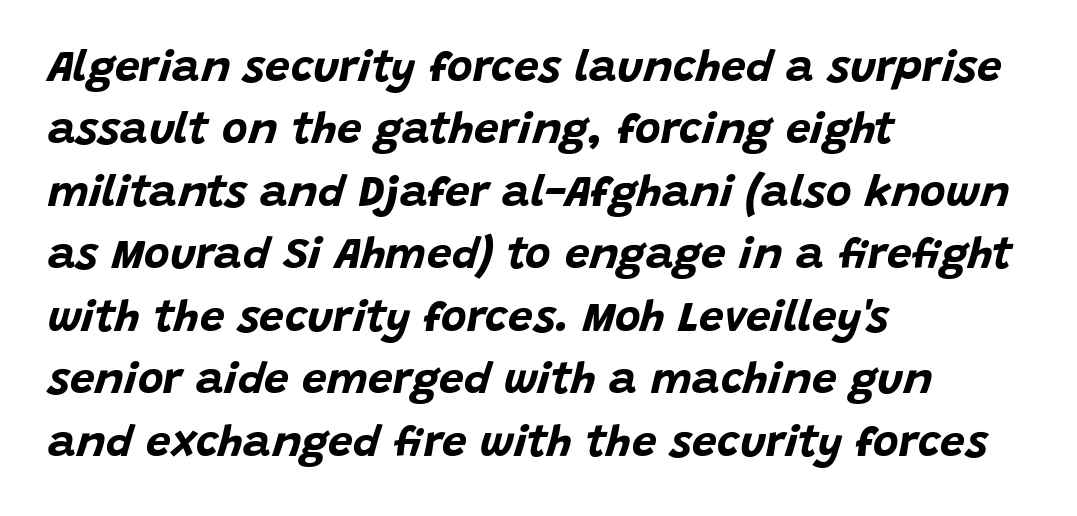
The image shows 44 px bold type, italic (leaning right); set left-aligned, normal line spacing (1.42x), normal letter spacing, not underlined; low stroke contrast and a large x-height.
